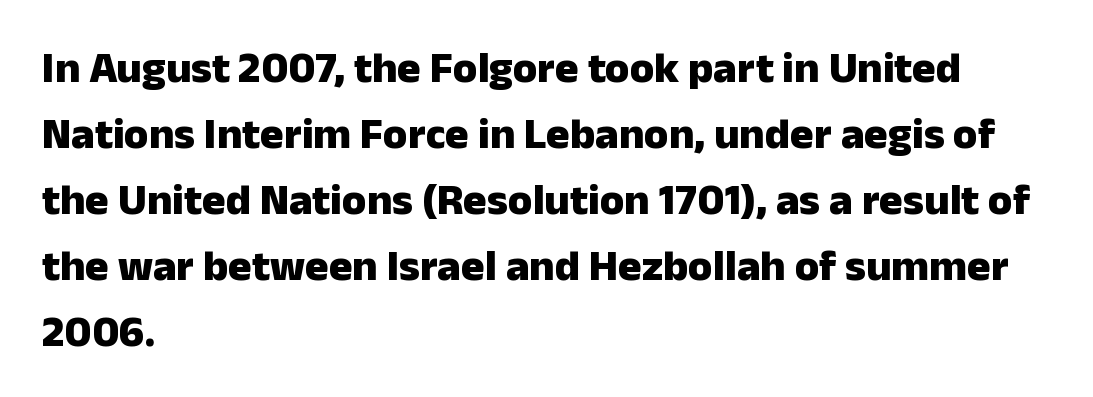
The image shows 44 px heavy sans-serif type, upright; set left-aligned, normal line spacing (1.5x), normal letter spacing, not underlined; low stroke contrast and a medium x-height.
